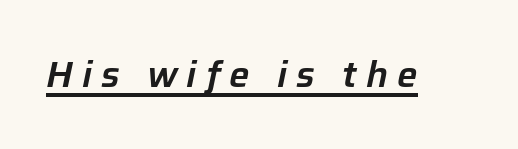
In designer terms, the underline attribute is active on this setting. The face used here is rendered with a markedly widened letterfit. These lines are rendered in a variable-pitch font. Does the lettering tilt? It does — this is italic.
